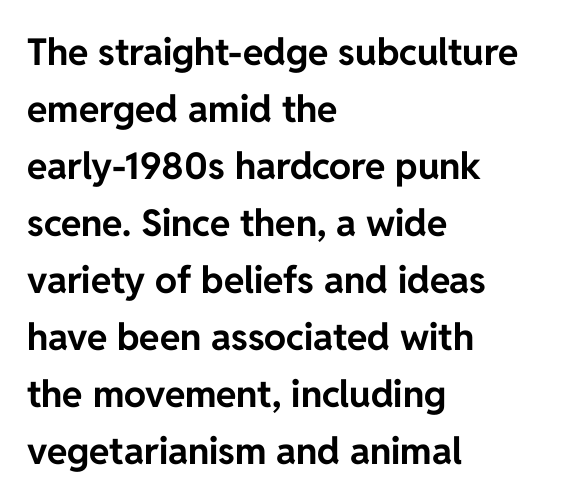
Nothing sits at the stroke ends, so this counts as sans-serif. This rendering leaves character spacing at its baseline value. The compositor pushed each line to the left boundary. These lines are rendered in a variable-pitch font. Students, this is bold: see how much ink each stroke carries.
